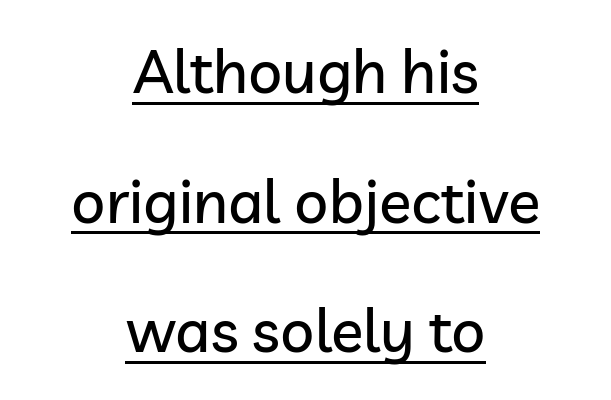
{"serif": "no", "italic": "no", "width": "normal", "stroke_contrast": "low", "x_height": "medium", "monospaced": "no", "underline": "yes", "align": "center", "line_spacing": "loose", "line_spacing_ratio": 2.16, "letter_spacing": "normal", "letter_spacing_em": 0.0, "glyph_px": 60}
